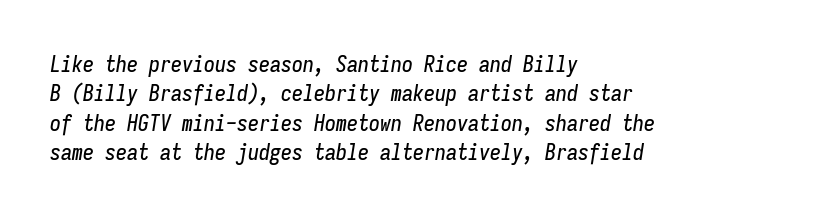
{"italic": "yes", "lean": "right", "slant_degrees": 9, "underline": "no", "align": "left", "line_spacing": "normal", "line_spacing_ratio": 1.33, "letter_spacing": "normal", "letter_spacing_em": 0.0, "glyph_px": 22}
